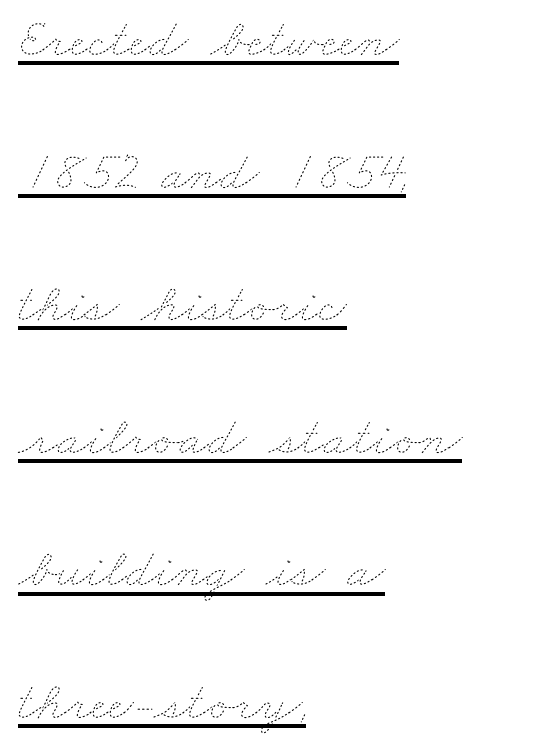
This block would shrink considerably if given ordinary leading; it's expanded now. The rendering uses natural spacing where letterforms have individual widths. Between one letter and the next there's only the usual sliver of space. These lines stack with their left ends in a neat column. Stem width sits at or under what a default text font uses. Descenders here cross a horizontal rule under the line.
